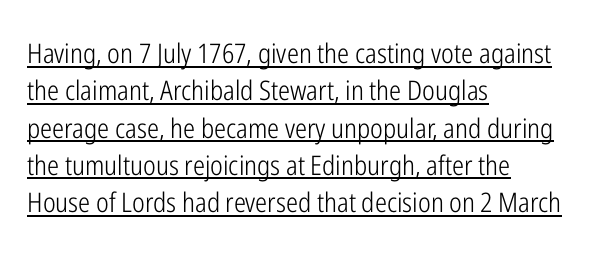
Emphasis is given by a line drawn under the lettering. If you drew a line through each stem, it would be perfectly vertical. Is this a heavy cut? Hardly; it is regular or lighter. The paragraph has a hard left edge and a soft right edge. Summary of vertical rhythm: regular, with standard interline spacing. Inter-character spacing is left at the font's built-in metrics.
